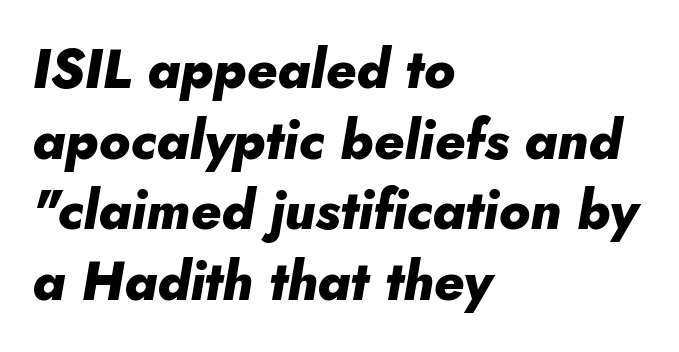
Q: Is the text bold? A: Yes.
Q: Is the text italic (slanted)? A: Yes, it leans right by about 10 degrees.
Q: Is the text underlined? A: No.
Q: How is the paragraph aligned? A: Left-aligned.
Q: Is the spacing between letters normal or unusually wide? A: Normal.
Q: Is the spacing between lines tight, normal or loose? A: Normal.
Q: Width (condensed, normal, or wide)? A: Normal.
Q: Stroke contrast? A: Low.
Q: x-height? A: Small.
Q: Monospaced? A: No.
